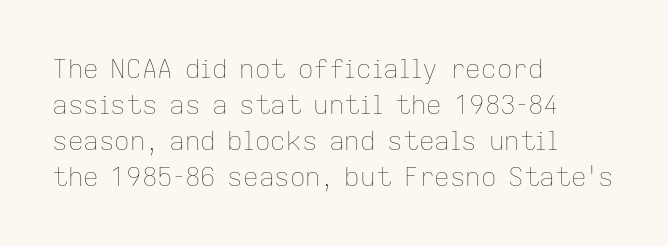
The image shows 26 px text type, upright; set left-aligned, normal line spacing (1.38x), normal letter spacing, not underlined.
